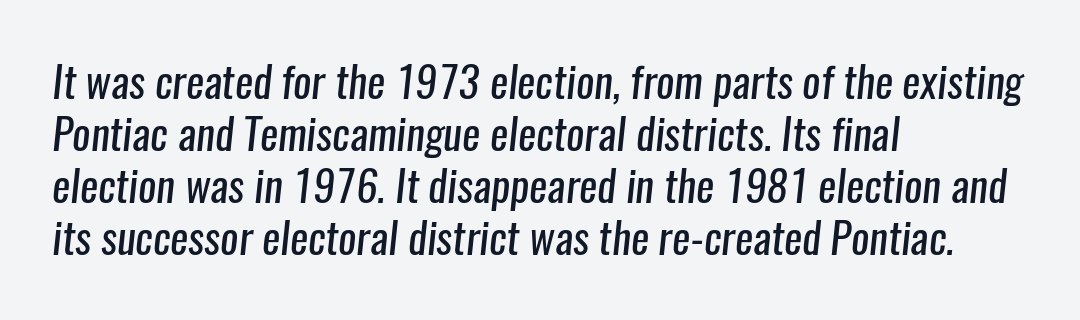
Q: Is the text bold? A: No.
Q: Is the typeface a serif or a sans-serif typeface? A: Sans-serif.
Q: Is the text underlined? A: No.
Q: How is the paragraph aligned? A: Left-aligned.
Q: Is the spacing between letters normal or unusually wide? A: Normal.
Q: Width (condensed, normal, or wide)? A: Condensed.
Q: Stroke contrast? A: Low.
Q: x-height? A: Medium.
Q: Monospaced? A: No.
